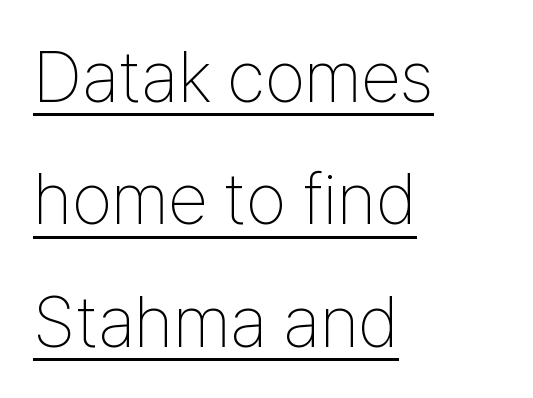
Line starts are locked; line ends wander. No letter is thick-stroked: the sample isn't bold. Honestly, the letter spacing is just normal — you wouldn't notice it. Unlike italic type, these characters show no tilt at all. Type style note: lacks serifs. Proportional: the letters do not fall into vertical columns.
